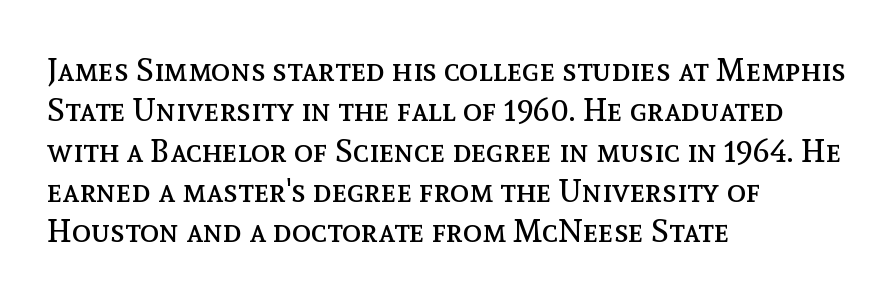
The image shows 32 px regular-weight type, upright; set left-aligned, normal line spacing (1.26x), normal letter spacing, not underlined; a medium x-height.
